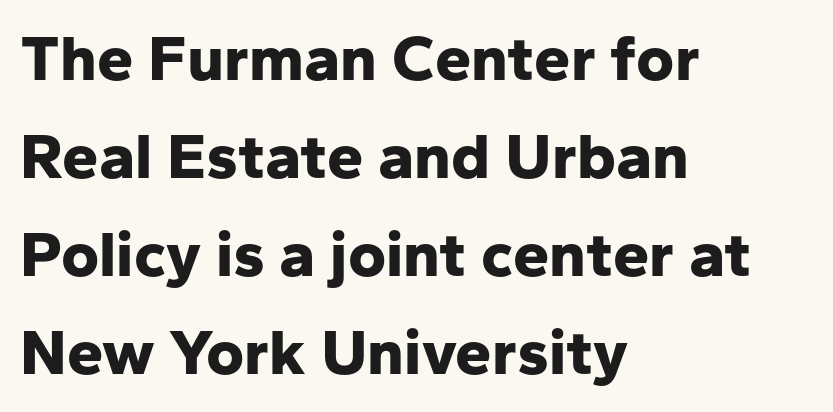
Q: Is the text bold? A: Yes.
Q: Is the text italic (slanted)? A: No, it is upright.
Q: Is the typeface a serif or a sans-serif typeface? A: Sans-serif.
Q: Is the text underlined? A: No.
Q: How is the paragraph aligned? A: Left-aligned.
Q: Is the spacing between letters normal or unusually wide? A: Normal.
Q: Is the spacing between lines tight, normal or loose? A: Normal.
Q: Width (condensed, normal, or wide)? A: Normal.
Q: Stroke contrast? A: Low.
Q: x-height? A: Medium.
Q: Monospaced? A: No.
